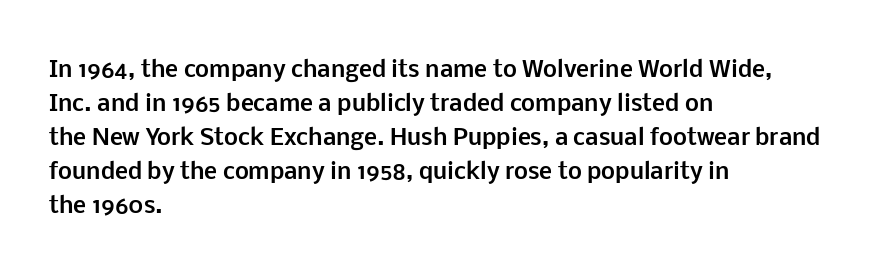
The image shows 22 px bold type, upright; set left-aligned, normal line spacing (1.54x), normal letter spacing, not underlined.
